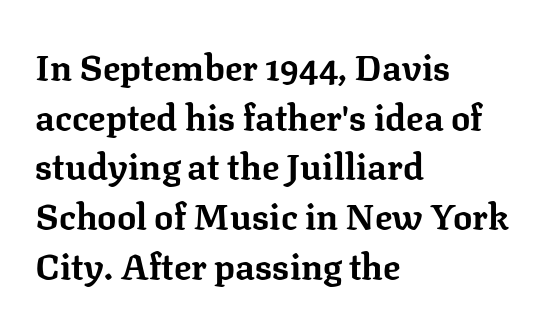
{"serif": "yes", "italic": "no", "bold": "yes", "weight": "bold", "width": "normal", "stroke_contrast": "low", "x_height": "medium", "monospaced": "no", "underline": "no", "align": "left", "line_spacing": "normal", "line_spacing_ratio": 1.38, "letter_spacing": "normal", "letter_spacing_em": 0.0, "glyph_px": 36}
